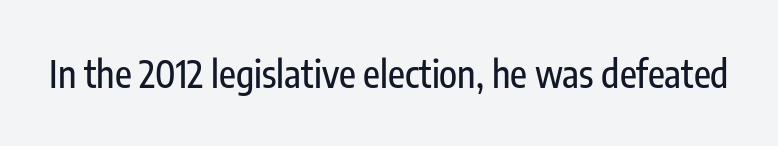
{"serif": "no", "italic": "no", "width": "condensed", "stroke_contrast": "low", "x_height": "medium", "monospaced": "no", "underline": "no", "letter_spacing": "normal", "letter_spacing_em": 0.0, "glyph_px": 37}
